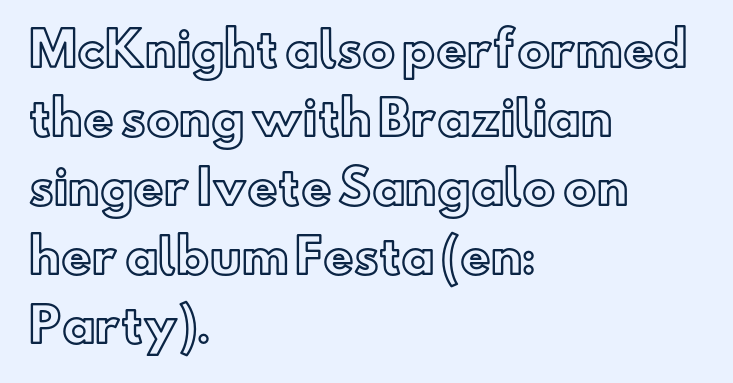
Q: Is the text italic (slanted)? A: No, it is upright.
Q: Is the text underlined? A: No.
Q: How is the paragraph aligned? A: Left-aligned.
Q: Is the spacing between letters normal or unusually wide? A: Normal.
Q: Is the spacing between lines tight, normal or loose? A: Normal.
Q: Width (condensed, normal, or wide)? A: Normal.
Q: x-height? A: Small.
Q: Monospaced? A: No.
